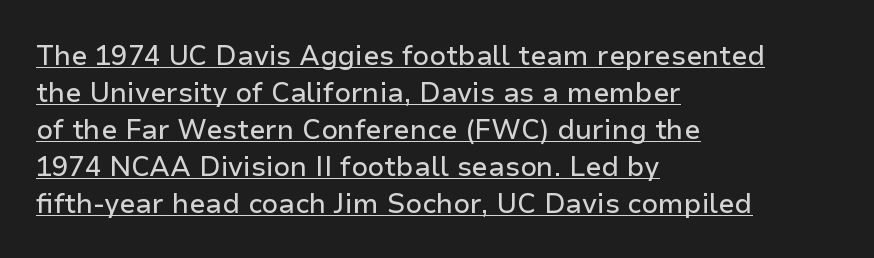
Q: Is the text italic (slanted)? A: No, it is upright.
Q: Is the text underlined? A: Yes.
Q: How is the paragraph aligned? A: Left-aligned.
Q: Is the spacing between letters normal or unusually wide? A: Normal.
Q: Is the spacing between lines tight, normal or loose? A: Normal.
